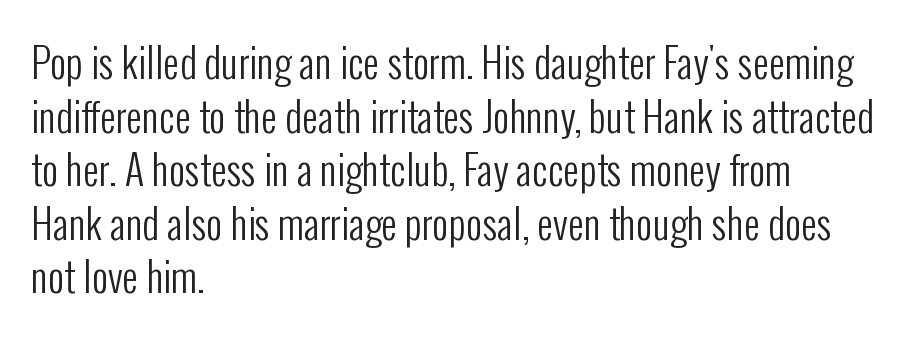
Q: Is the text bold? A: No.
Q: Is the text italic (slanted)? A: No, it is upright.
Q: Is the typeface a serif or a sans-serif typeface? A: Sans-serif.
Q: Is the text underlined? A: No.
Q: How is the paragraph aligned? A: Left-aligned.
Q: Is the spacing between letters normal or unusually wide? A: Normal.
Q: Is the spacing between lines tight, normal or loose? A: Normal.
Q: Width (condensed, normal, or wide)? A: Condensed.
Q: Stroke contrast? A: Low.
Q: x-height? A: Medium.
Q: Monospaced? A: No.
